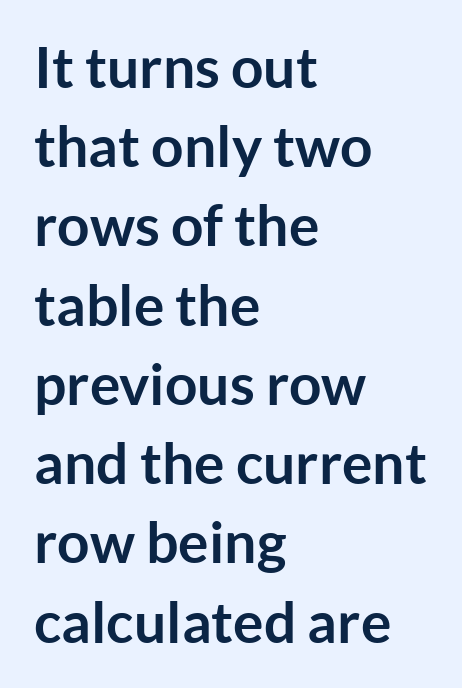
In terms of leading, this rendering sits right in the middle. Strokes here are thick enough to call this a true bold. I'd call this a sans setting — the letters go barefoot. In CSS terms this would be text-align: left. Underlining? Definitely not there.
